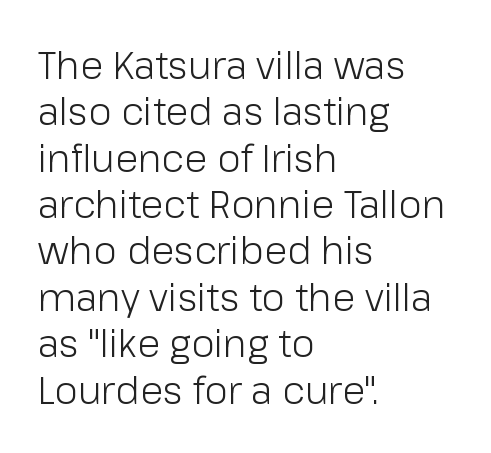
{"serif": "no", "italic": "no", "bold": "no", "weight": "light", "width": "normal", "stroke_contrast": "low", "x_height": "medium", "monospaced": "no", "underline": "no", "align": "left", "line_spacing_ratio": 1.22, "letter_spacing": "normal", "letter_spacing_em": 0.0, "glyph_px": 38}
